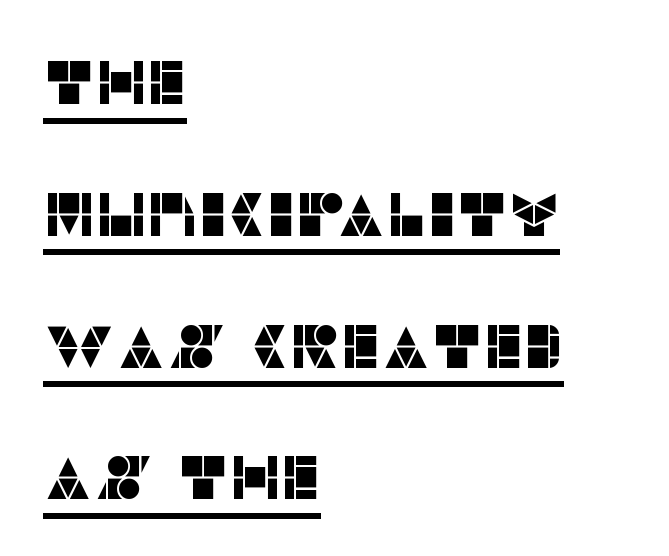
Q: Is the text italic (slanted)? A: No, it is upright.
Q: Is the typeface a serif or a sans-serif typeface? A: Sans-serif.
Q: Is the text underlined? A: Yes.
Q: How is the paragraph aligned? A: Left-aligned.
Q: Is the spacing between letters normal or unusually wide? A: Normal.
Q: Is the spacing between lines tight, normal or loose? A: Loose.
Q: Width (condensed, normal, or wide)? A: Normal.
Q: Stroke contrast? A: Low.
Q: x-height? A: Large.
Q: Monospaced? A: No.
